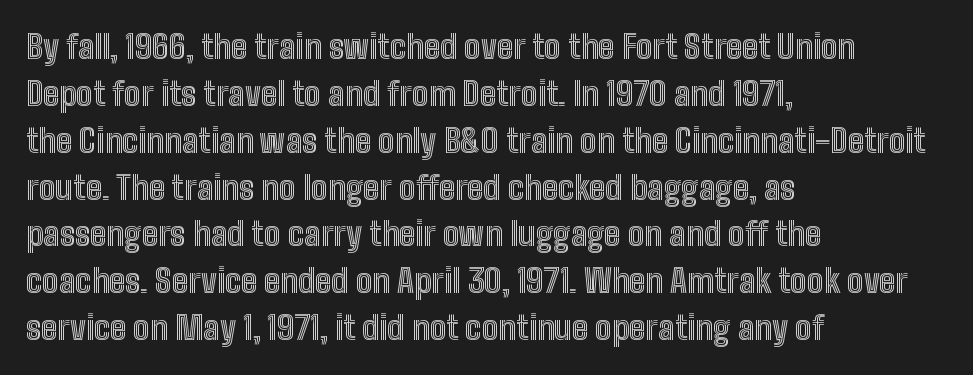
The image shows 33 px condensed type, upright; set left-aligned, normal line spacing (1.42x), normal letter spacing, not underlined; a medium x-height.
